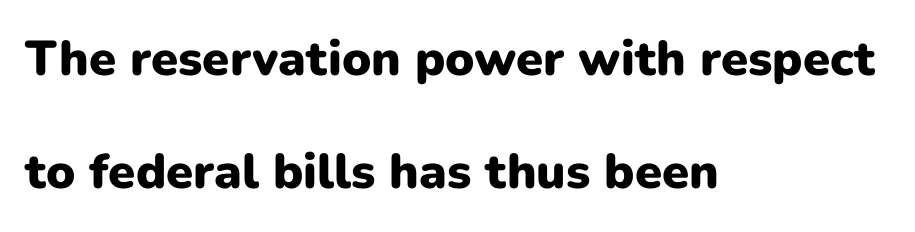
{"serif": "no", "italic": "no", "bold": "yes", "weight": "heavy", "width": "normal", "stroke_contrast": "low", "x_height": "medium", "monospaced": "no", "underline": "no", "align": "left", "line_spacing": "loose", "line_spacing_ratio": 2.31, "letter_spacing": "normal", "letter_spacing_em": 0.0, "glyph_px": 49}
